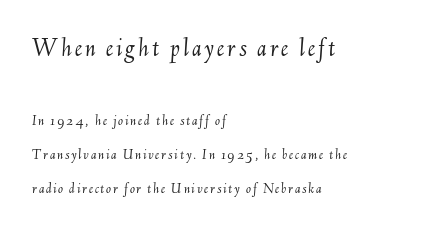
A student would notice the top passage is typeset larger than what follows. Line spacing here is loose. The typesetter chose a ragged-right arrangement here. The face looks like a standard text weight, possibly lighter. Glance below the letters and you will spot only blank space.
